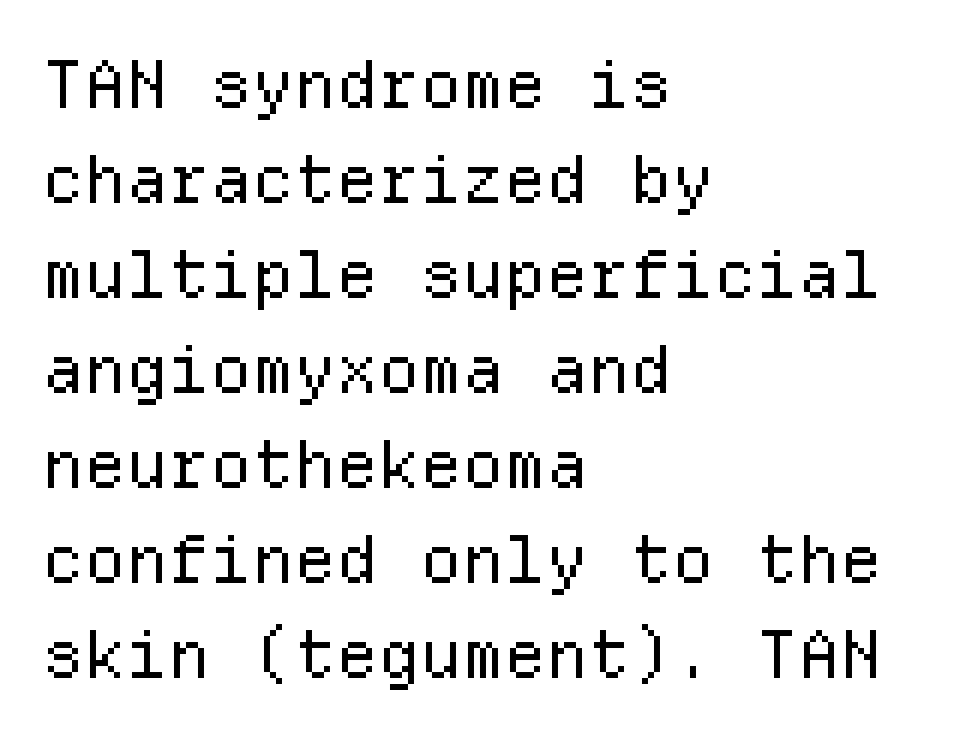
{"serif": "no", "italic": "no", "bold": "no", "weight": "regular", "width": "normal", "stroke_contrast": "low", "x_height": "medium", "monospaced": "yes", "underline": "no", "align": "left", "line_spacing": "normal", "line_spacing_ratio": 1.44, "letter_spacing": "normal", "letter_spacing_em": 0.0, "glyph_px": 66}
